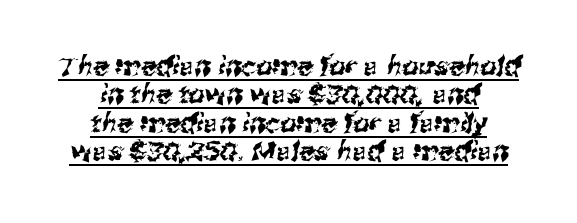
The image shows 26 px text type; set tight line spacing (1.09x), normal letter spacing, underlined.
